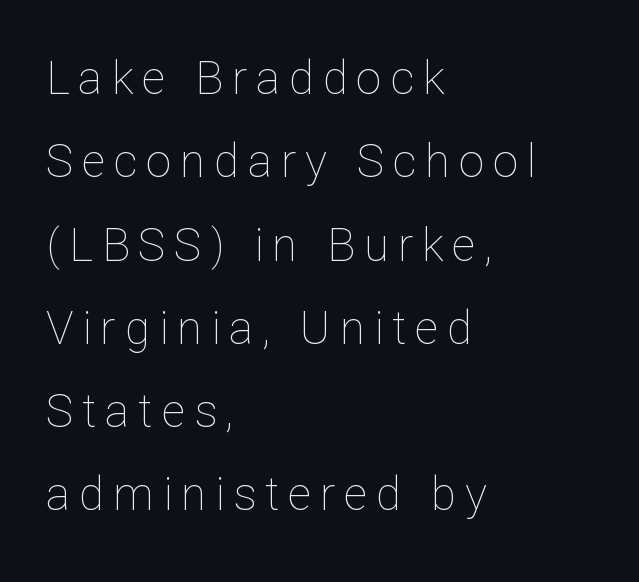
Q: Is the text bold? A: No.
Q: Is the text italic (slanted)? A: No, it is upright.
Q: Is the text underlined? A: No.
Q: How is the paragraph aligned? A: Left-aligned.
Q: Width (condensed, normal, or wide)? A: Normal.
Q: Stroke contrast? A: Low.
Q: x-height? A: Medium.
Q: Monospaced? A: No.
